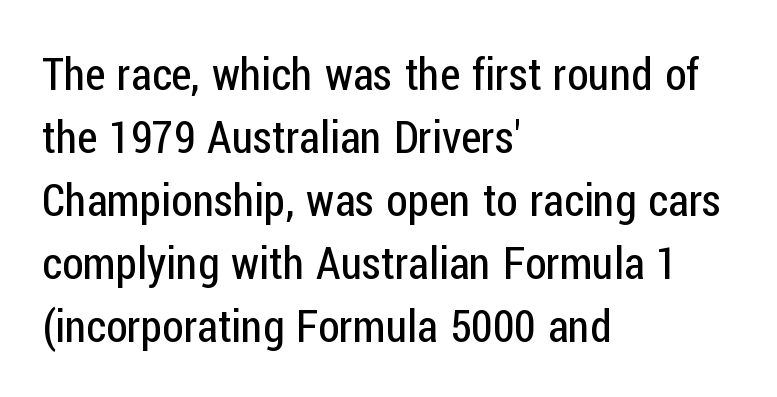
The image shows 44 px regular-weight, condensed sans-serif type, upright; set left-aligned, normal line spacing (1.43x), normal letter spacing, not underlined; low stroke contrast and a medium x-height.
